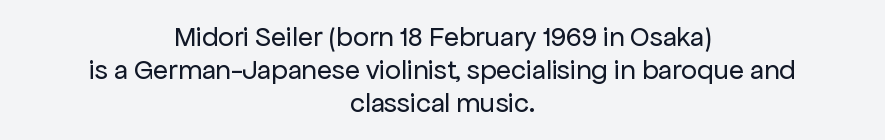
Character widths vary here, with narrow letters taking less room than wide ones. Each letter's strokes conclude bluntly, with no projecting serifs. One-word summary of the alignment: center. The type sits square on the baseline with zero lean. The string is rendered with underlining switched off.
